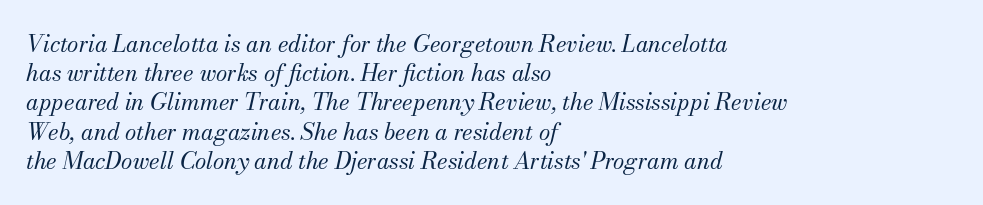
On a weight scale, this lands at 450 or below. The block of text has a typical density, with ordinary space between rows. What stands out about the letter spacing? Nothing — it is the standard amount. Rule under the text: the space is simply empty.
